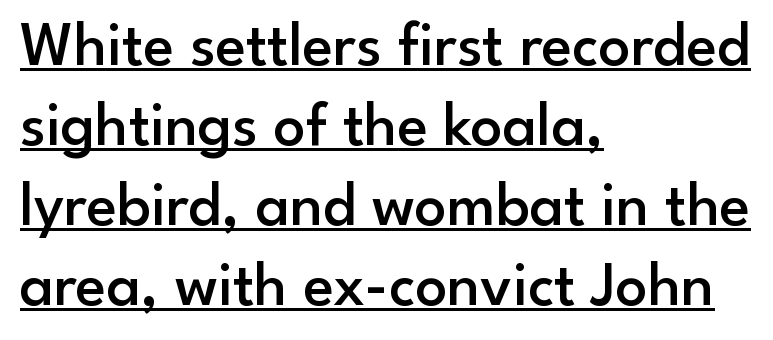
{"serif": "no", "italic": "no", "bold": "semi", "weight": "semibold", "width": "normal", "stroke_contrast": "low", "x_height": "small", "monospaced": "no", "underline": "yes", "align": "left", "line_spacing": "normal", "line_spacing_ratio": 1.27, "letter_spacing": "normal", "letter_spacing_em": 0.0, "glyph_px": 63}
